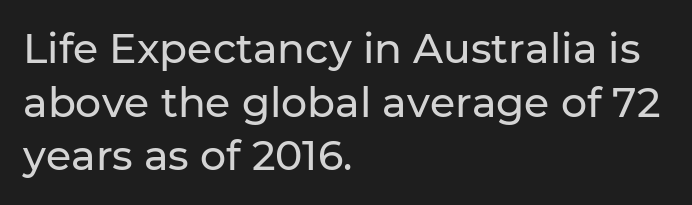
{"serif": "no", "italic": "no", "width": "normal", "stroke_contrast": "low", "x_height": "medium", "monospaced": "no", "underline": "no", "align": "left", "line_spacing": "normal", "line_spacing_ratio": 1.31, "letter_spacing": "normal", "letter_spacing_em": 0.0, "glyph_px": 41}
